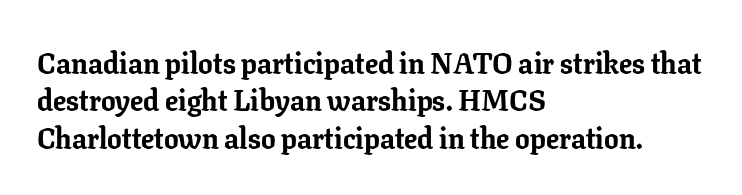
Its strokes are broad and dark, the hallmark of bold type. This sample has the flowing, uneven cadence of proportional lettering. Letters rest on an invisible, unmarked baseline. The rows are spaced the way most documents space them. These lines were composed using upright roman letters. Classification — serif.
